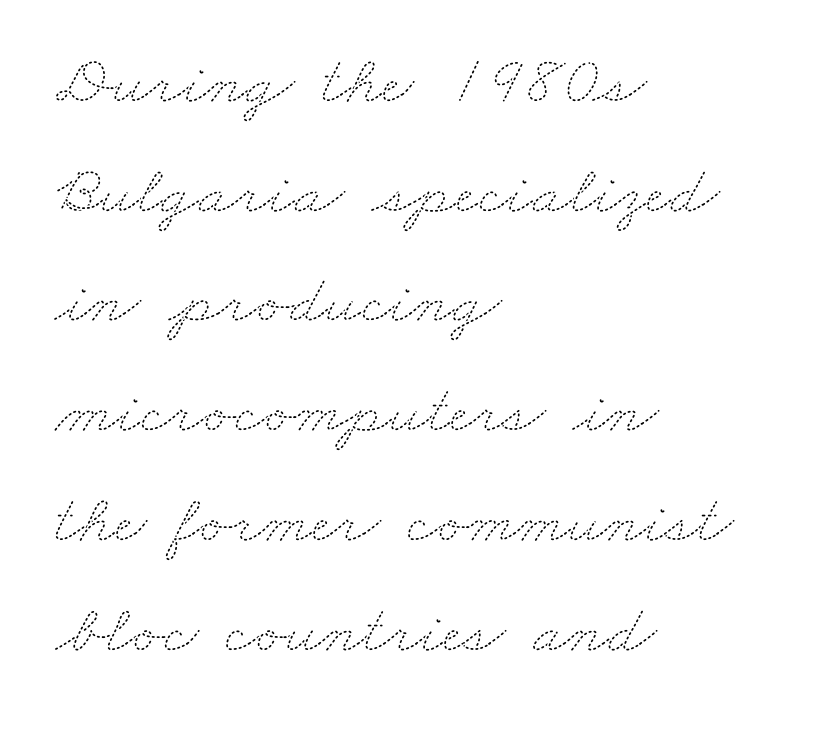
Notice how the passage keeps a crisp vertical edge on the left only. The face used here is rendered with its standard letterfit. One glance says typical: line gaps are just what's usual. Varying glyph widths throughout — classic text-font behaviour. Each stroke keeps to a modest, everyday thickness or less. Glance below the letters and you will spot only blank space.
